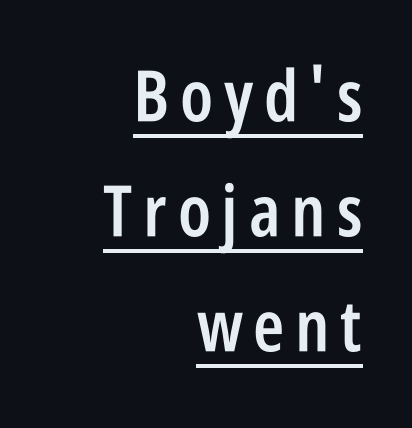
Nothing sits at the stroke ends, so this counts as sans-serif. Here the designer chose a conventional face with non-uniform glyph widths. The setting favours the right margin, as signatures and pull-quotes sometimes do. Emphasis by weight is partial: semibold.
